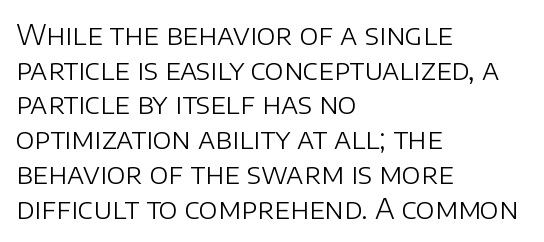
{"serif": "no", "italic": "no", "bold": "no", "weight": "light", "width": "normal", "stroke_contrast": "low", "x_height": "large", "monospaced": "no", "underline": "no", "align": "left", "line_spacing_ratio": 1.24, "letter_spacing": "normal", "letter_spacing_em": 0.0, "glyph_px": 28}
